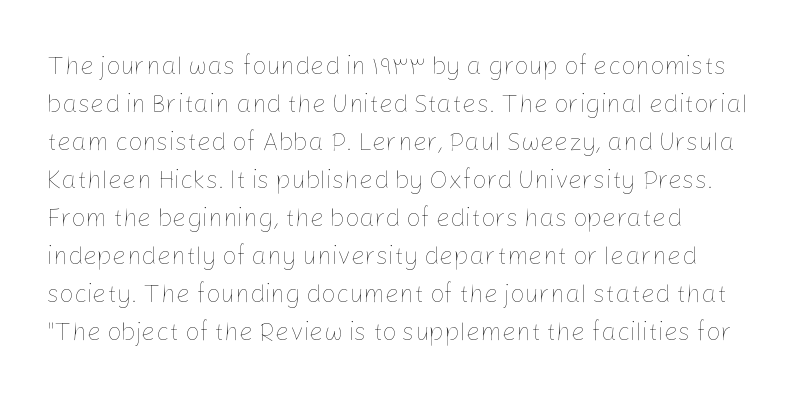
Q: Is the text bold? A: No.
Q: Is the text italic (slanted)? A: No, it is upright.
Q: Is the text underlined? A: No.
Q: How is the paragraph aligned? A: Left-aligned.
Q: Is the spacing between letters normal or unusually wide? A: Normal.
Q: Is the spacing between lines tight, normal or loose? A: Normal.
